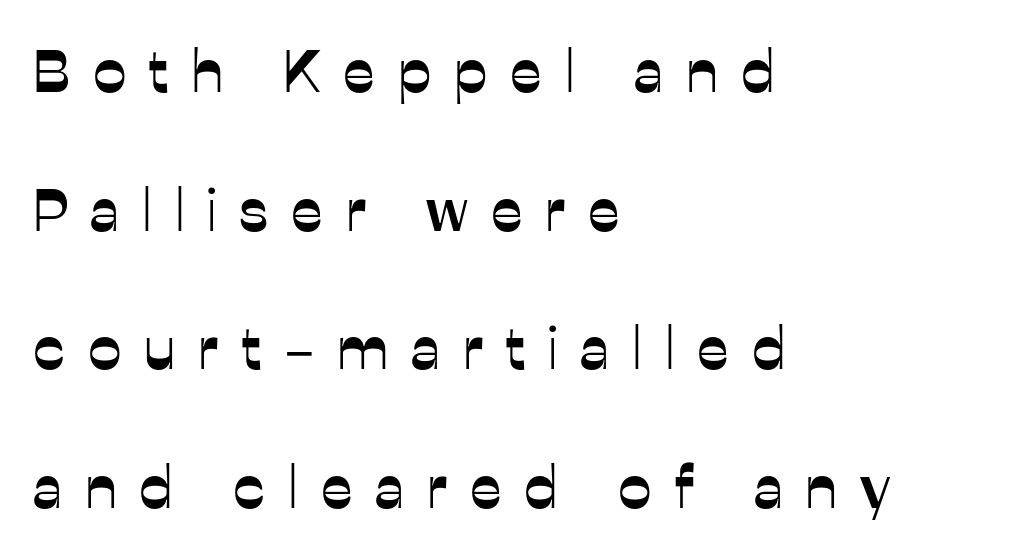
Does the type have serifs? No, each stem ends abruptly. Successive baselines arrive slowly, with a big drop between each. The rendering anchors every line to the left-hand side. In terms of letterspacing, this is a distinctly airy, spread setting.
